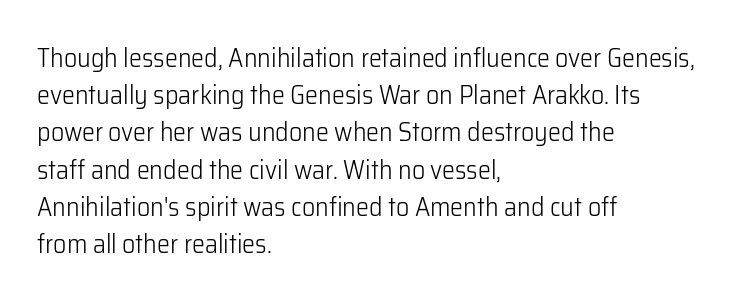
{"italic": "no", "bold": "no", "underline": "no", "align": "left", "line_spacing": "normal", "line_spacing_ratio": 1.43, "letter_spacing": "normal", "letter_spacing_em": 0.0, "glyph_px": 26}
